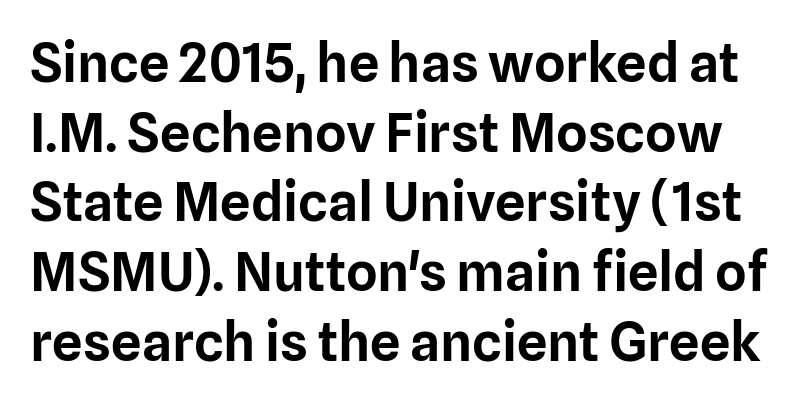
Q: Is the text italic (slanted)? A: No, it is upright.
Q: Is the typeface a serif or a sans-serif typeface? A: Sans-serif.
Q: Is the text underlined? A: No.
Q: Is the spacing between letters normal or unusually wide? A: Normal.
Q: Is the spacing between lines tight, normal or loose? A: Normal.
Q: Width (condensed, normal, or wide)? A: Normal.
Q: Stroke contrast? A: Low.
Q: x-height? A: Medium.
Q: Monospaced? A: No.
